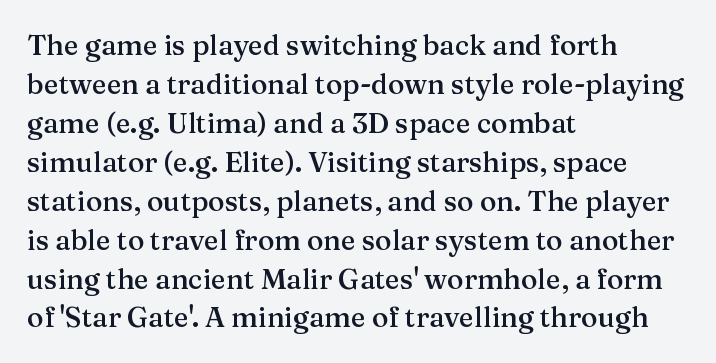
Here the designer chose a conventional face with non-uniform glyph widths. Typeset ragged right — the left edge is the straight one. The line-height multiplier appears to be the usual default. The designer went with a serif here, giving each stem small feet.
